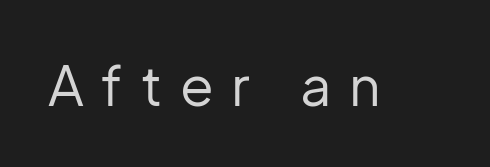
Italic: no, the glyphs are upright roman. Here the designer chose a conventional face with non-uniform glyph widths. Observe the wide spacing: letters keep a clear distance from each other. The letters look calm and open, with moderate or lighter stems. Look at the bottom of the vertical strokes: they stop flat, with no serifs.
